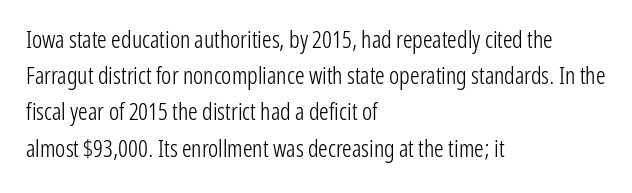
Default kerning and tracking; the words read as compact shapes. Tall strokes in this sample are plumb rather than angled. This rendering uses left alignment, leaving the right contour irregular. Students, observe: this is what conventionally led text looks like. Each stroke keeps to a modest, everyday thickness or less. Honestly, there is no underline to notice here at all.
